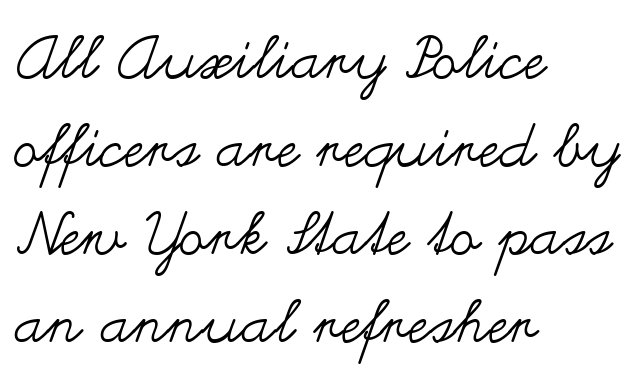
Q: Is the text bold? A: No.
Q: Is the text italic (slanted)? A: Yes.
Q: Is the text underlined? A: No.
Q: How is the paragraph aligned? A: Left-aligned.
Q: Is the spacing between letters normal or unusually wide? A: Normal.
Q: Is the spacing between lines tight, normal or loose? A: Normal.
Q: Width (condensed, normal, or wide)? A: Wide.
Q: Stroke contrast? A: Medium.
Q: x-height? A: Small.
Q: Monospaced? A: No.
